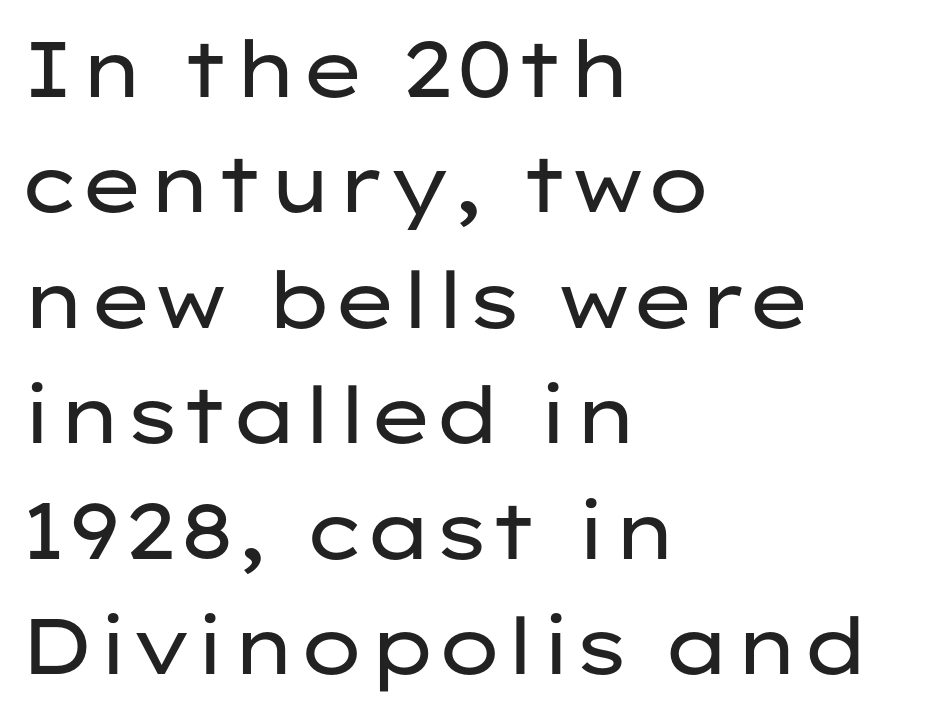
The image shows 78 px regular-weight, wide sans-serif type, upright; set left-aligned, normal line spacing (1.48x), normal letter spacing, not underlined; low stroke contrast and a medium x-height.
